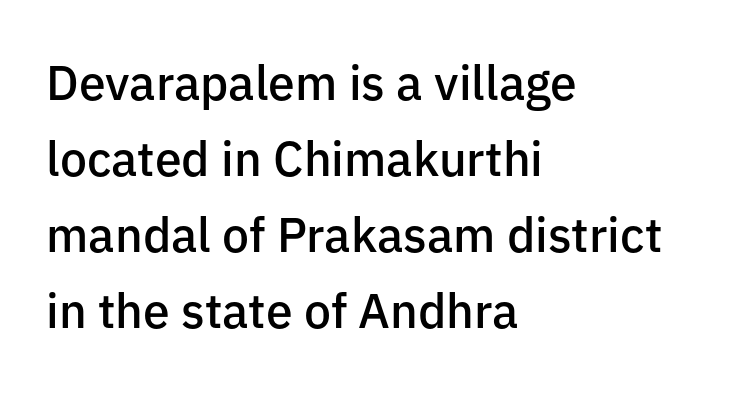
{"serif": "no", "italic": "no", "bold": "semi", "weight": "semibold", "width": "normal", "stroke_contrast": "low", "x_height": "medium", "monospaced": "no", "underline": "no", "align": "left", "line_spacing": "normal", "line_spacing_ratio": 1.58, "letter_spacing": "normal", "letter_spacing_em": 0.0, "glyph_px": 48}
